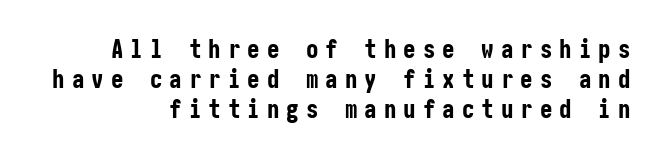
A student would call this right alignment; a typographer would say flush right, rag left. As a designer I'd log this as weight 700, bold. This is roman type, the default non-slanted kind. A typesetter would call this heavily tracked-out type. Underlining? Definitely not there.
